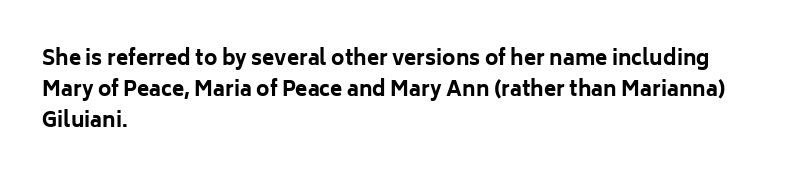
{"italic": "no", "bold": "yes", "underline": "no", "align": "left", "line_spacing": "normal", "line_spacing_ratio": 1.54, "letter_spacing": "normal", "letter_spacing_em": 0.0, "glyph_px": 20}
